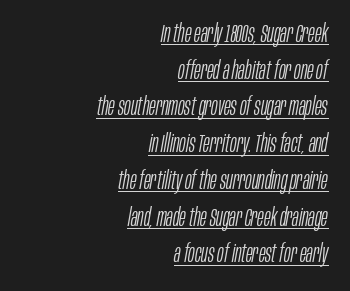
{"italic": "yes", "lean": "right", "slant_degrees": 10, "bold": "no", "underline": "yes", "align": "right", "line_spacing": "normal", "line_spacing_ratio": 1.47, "letter_spacing": "normal", "letter_spacing_em": 0.0, "glyph_px": 25}
